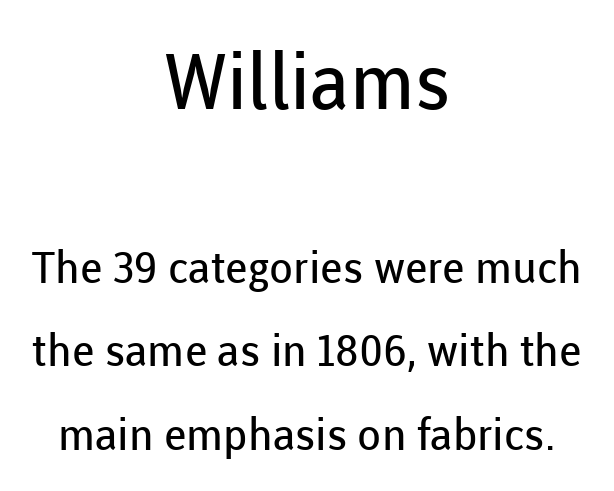
The image shows 77 px regular-weight sans-serif type, upright; set centered, loose line spacing (1.9x), normal letter spacing, not underlined; the first (top) block is 1.75x larger; low stroke contrast and a medium x-height.
